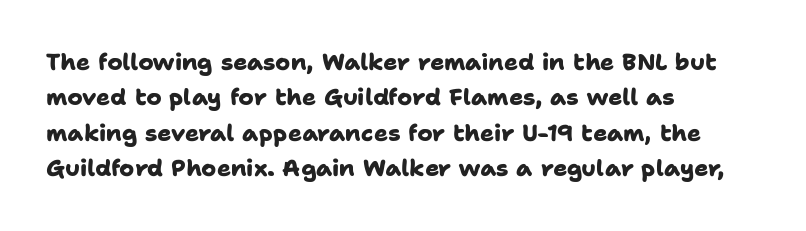
Q: Is the text bold? A: Yes.
Q: Is the text underlined? A: No.
Q: How is the paragraph aligned? A: Left-aligned.
Q: Is the spacing between letters normal or unusually wide? A: Normal.
Q: Is the spacing between lines tight, normal or loose? A: Normal.
